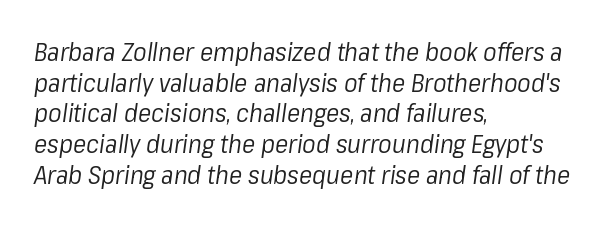
The image shows 25 px text type, italic (leaning right); set left-aligned, line spacing 1.23x, normal letter spacing, not underlined.
